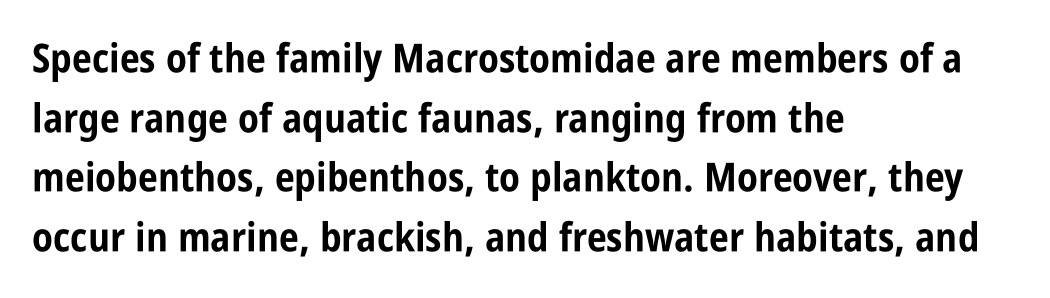
The image shows 40 px bold, condensed sans-serif type, upright; set left-aligned, normal line spacing (1.49x), normal letter spacing, not underlined; low stroke contrast and a large x-height.
